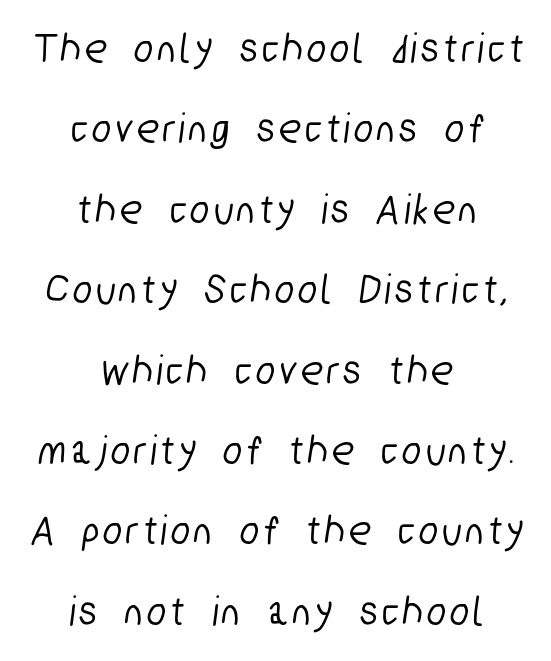
Q: Is the typeface a serif or a sans-serif typeface? A: Sans-serif.
Q: Is the text underlined? A: No.
Q: How is the paragraph aligned? A: Centered.
Q: Width (condensed, normal, or wide)? A: Condensed.
Q: Stroke contrast? A: Low.
Q: x-height? A: Medium.
Q: Monospaced? A: No.
